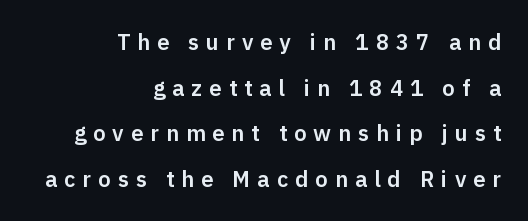
{"italic": "no", "underline": "no", "align": "right", "line_spacing": "loose", "line_spacing_ratio": 2.07, "letter_spacing": "wide", "letter_spacing_em": 0.32, "glyph_px": 22}
